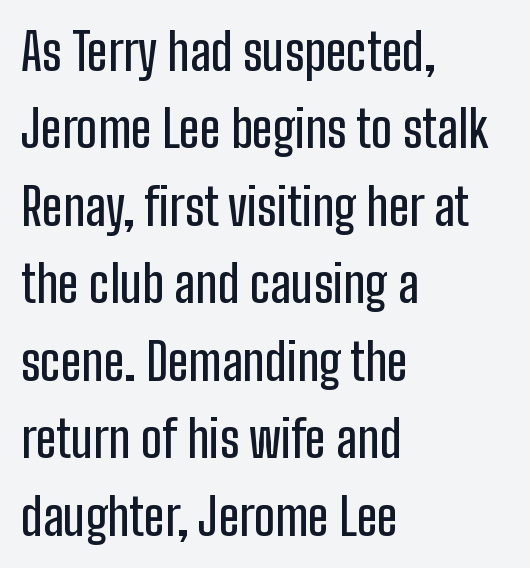
The image shows 50 px condensed sans-serif type, upright; set left-aligned, normal line spacing (1.55x), normal letter spacing, not underlined; low stroke contrast and a medium x-height.
